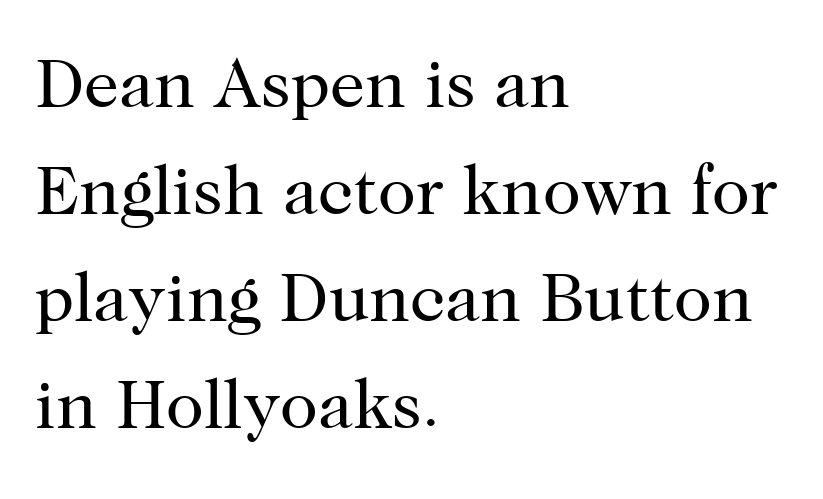
{"serif": "yes", "italic": "no", "bold": "no", "weight": "regular", "width": "normal", "stroke_contrast": "high", "x_height": "medium", "monospaced": "no", "underline": "no", "align": "left", "line_spacing": "normal", "line_spacing_ratio": 1.53, "letter_spacing": "normal", "letter_spacing_em": 0.0, "glyph_px": 70}
